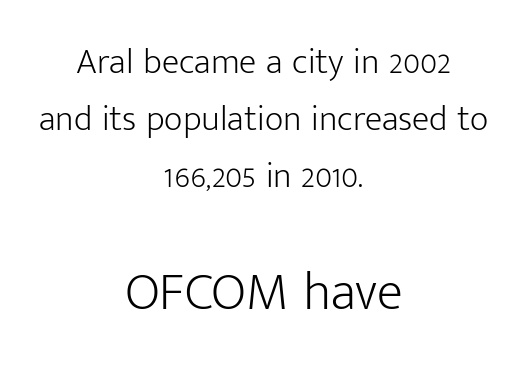
The image shows 54 px light sans-serif type, upright; set centered, normal line spacing (1.59x), normal letter spacing, not underlined; the second (bottom) block is 1.5x larger; low stroke contrast and a medium x-height.
